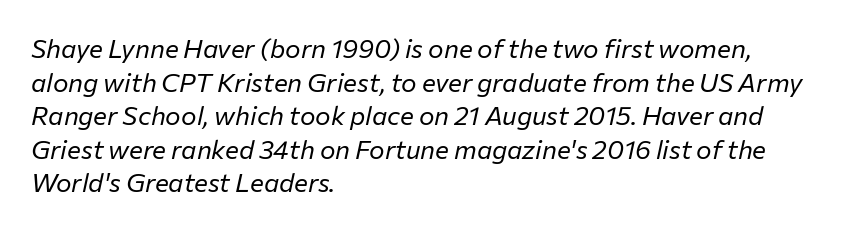
{"italic": "yes", "lean": "right", "slant_degrees": 12, "bold": "no", "underline": "no", "align": "left", "line_spacing": "normal", "line_spacing_ratio": 1.29, "letter_spacing": "normal", "letter_spacing_em": 0.0, "glyph_px": 26}
